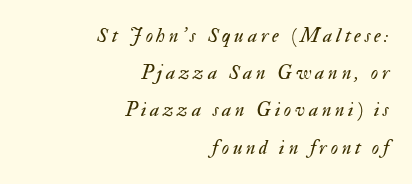
{"italic": "yes", "lean": "right", "slant_degrees": 17, "bold": "no", "underline": "no", "align": "right", "line_spacing_ratio": 1.86, "glyph_px": 20}
